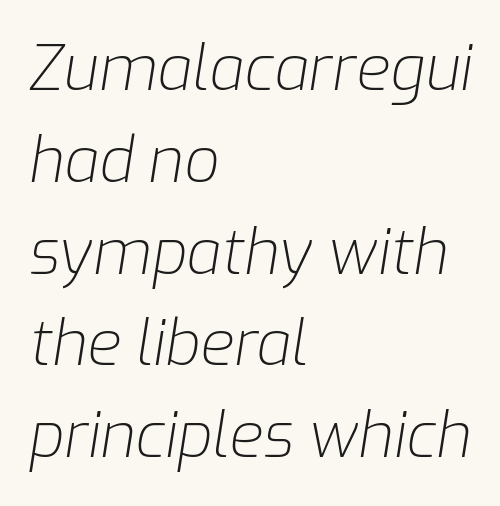
{"italic": "yes", "lean": "right", "slant_degrees": 9, "bold": "no", "weight": "light", "width": "normal", "stroke_contrast": "low", "x_height": "medium", "monospaced": "no", "underline": "no", "align": "left", "line_spacing": "normal", "line_spacing_ratio": 1.48, "letter_spacing": "normal", "letter_spacing_em": 0.0, "glyph_px": 62}
